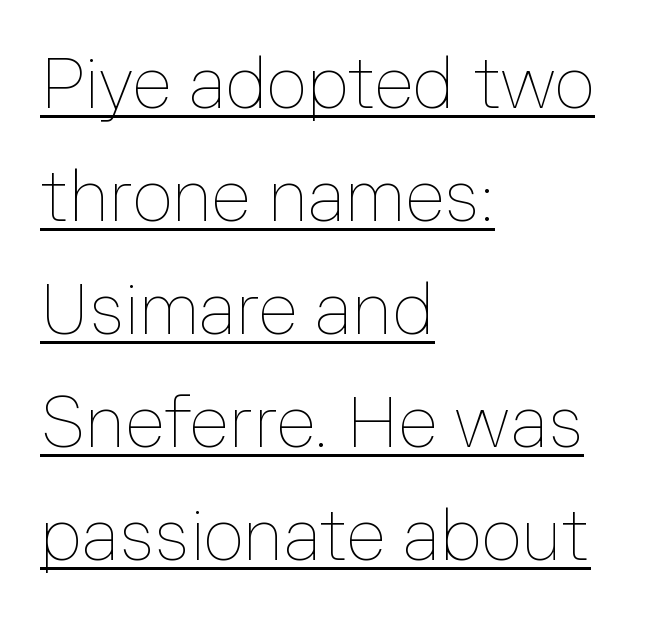
{"italic": "no", "bold": "no", "weight": "thin", "width": "normal", "stroke_contrast": "low", "x_height": "medium", "monospaced": "no", "underline": "yes", "align": "left", "line_spacing": "normal", "line_spacing_ratio": 1.59, "letter_spacing": "normal", "letter_spacing_em": 0.0, "glyph_px": 71}
